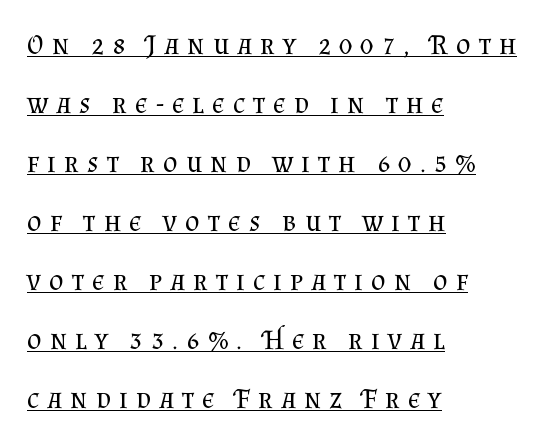
The letterforms stand isolated, each surrounded by extra space. A typesetter would mark this as roman, not italic. The font family rendered here belongs to the serif group. What's the leading like? Stretched, with rows far apart. The lettering is marked with a stroke running underneath it.
